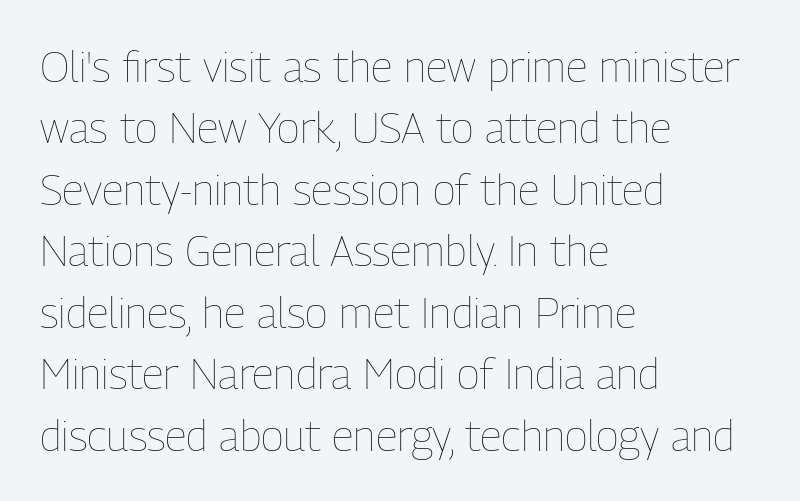
The image shows 43 px thin, condensed type, upright; set left-aligned, normal line spacing (1.43x), normal letter spacing, not underlined; low stroke contrast and a medium x-height.
